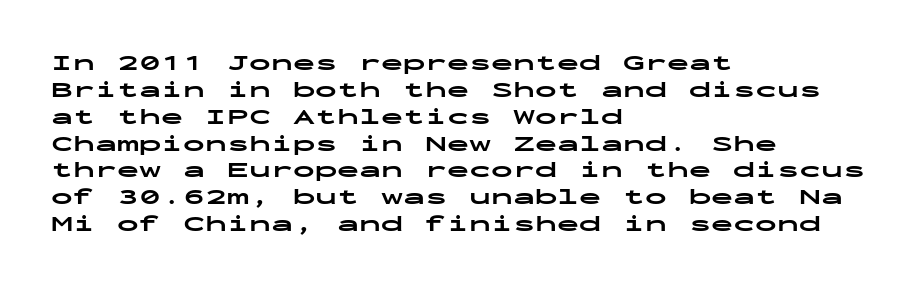
Q: Is the text bold? A: Yes.
Q: Is the text italic (slanted)? A: No, it is upright.
Q: Is the text underlined? A: No.
Q: How is the paragraph aligned? A: Left-aligned.
Q: Is the spacing between letters normal or unusually wide? A: Normal.
